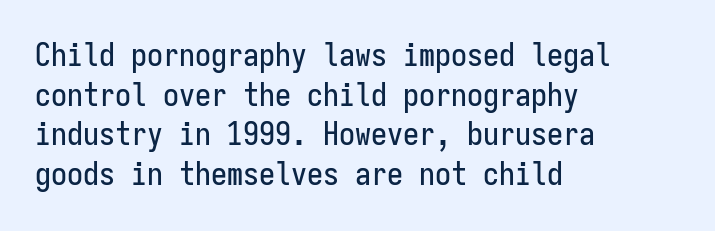
A typesetter would call this monospace, since all characters share one set width. This is sans-serif lettering, the kind often seen on screens and signage. Decoration check: the copy has no underline. If you drew a ruler down the left edge, every line would touch it. A typesetter would call this zero additional tracking. This sample uses an upright cut, with every glyph sitting square on the baseline.
